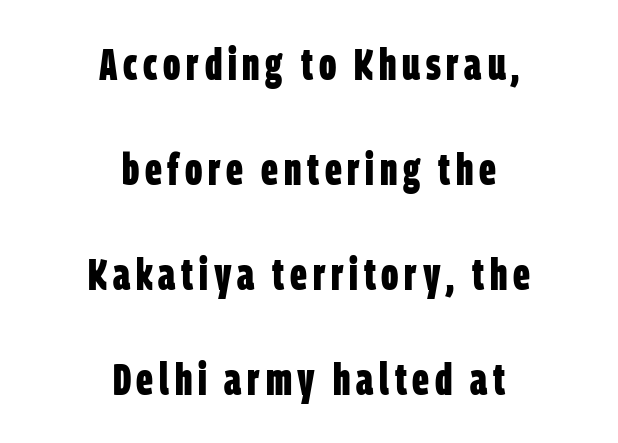
The image shows 44 px bold, condensed sans-serif type; set centered, loose line spacing (2.39x), not underlined; low stroke contrast and a large x-height.
